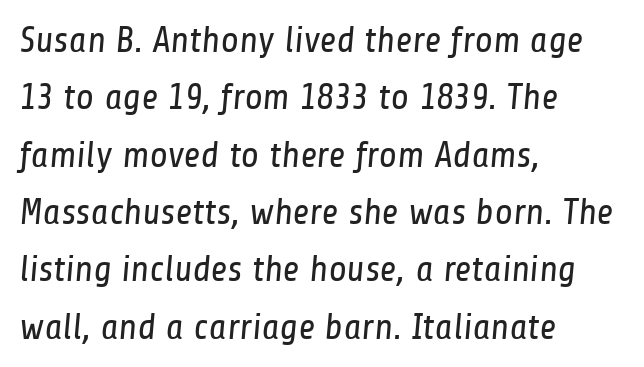
Q: Is the text bold? A: No.
Q: Is the typeface a serif or a sans-serif typeface? A: Sans-serif.
Q: Is the text underlined? A: No.
Q: How is the paragraph aligned? A: Left-aligned.
Q: Is the spacing between letters normal or unusually wide? A: Normal.
Q: Is the spacing between lines tight, normal or loose? A: Normal.
Q: Width (condensed, normal, or wide)? A: Condensed.
Q: Stroke contrast? A: Low.
Q: x-height? A: Medium.
Q: Monospaced? A: No.
